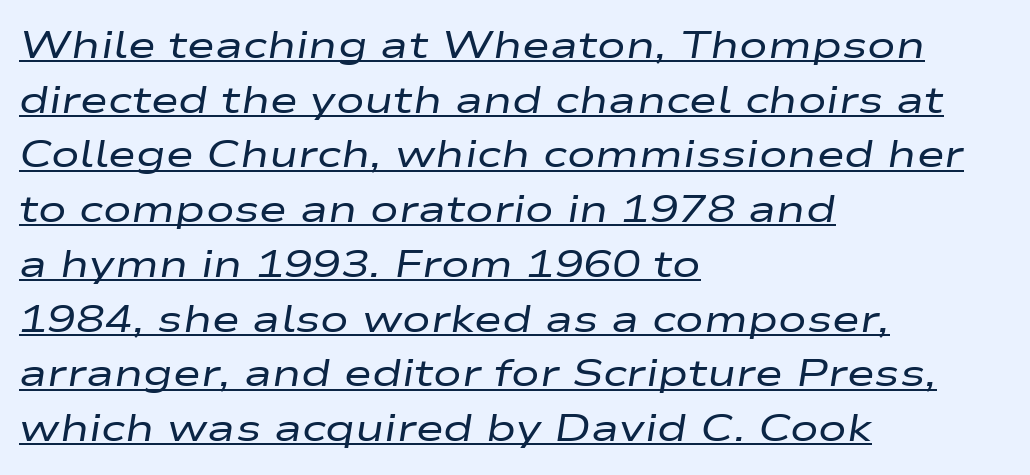
Tall strokes in this sample are angled rather than plumb. The leading is moderate, giving the passage an even texture. Honestly, the underline is the first thing you notice here. The rendering anchors every line to the left-hand side.
